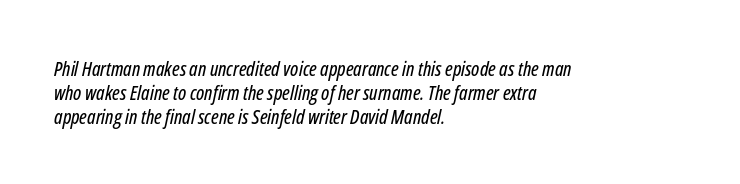
{"italic": "yes", "lean": "right", "slant_degrees": 12, "underline": "no", "align": "left", "line_spacing_ratio": 1.2, "letter_spacing": "normal", "letter_spacing_em": 0.0, "glyph_px": 20}
